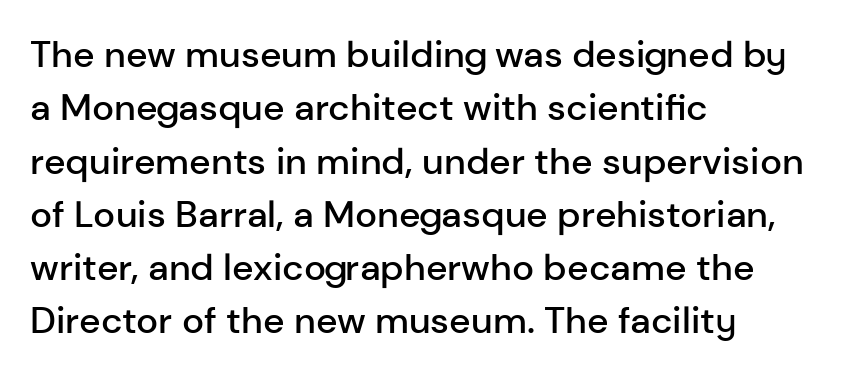
{"serif": "no", "italic": "no", "bold": "semi", "weight": "semibold", "width": "normal", "stroke_contrast": "low", "x_height": "medium", "monospaced": "no", "underline": "no", "align": "left", "line_spacing": "normal", "line_spacing_ratio": 1.44, "letter_spacing": "normal", "letter_spacing_em": 0.0, "glyph_px": 37}
